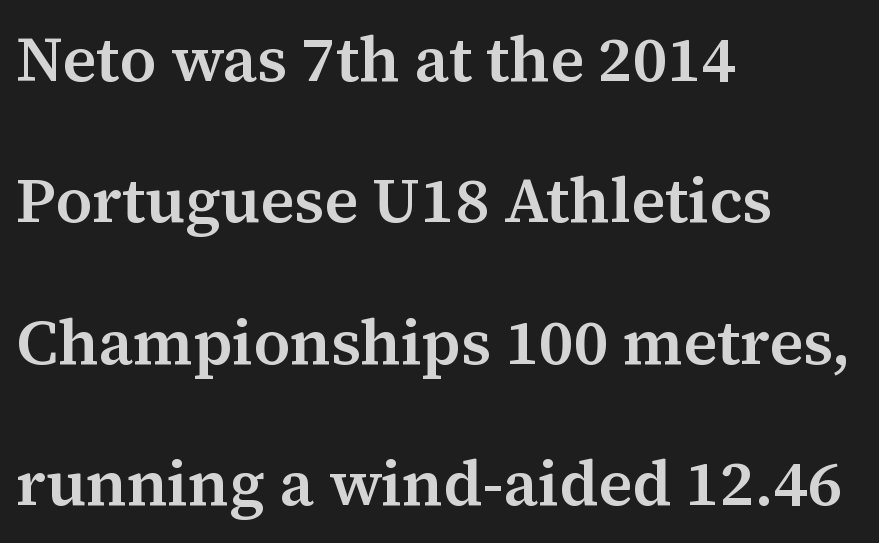
The image shows 64 px semibold serif type, upright; set left-aligned, loose line spacing (2.21x), normal letter spacing, not underlined; medium stroke contrast and a medium x-height.
